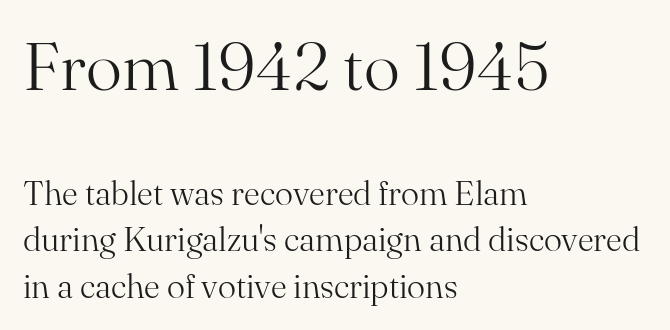
Two sizes are in play, and the larger belongs to the first block. These lines are set flush left with a ragged right edge. Rule under the text: the space is simply empty. Font category for this specimen: serif.
